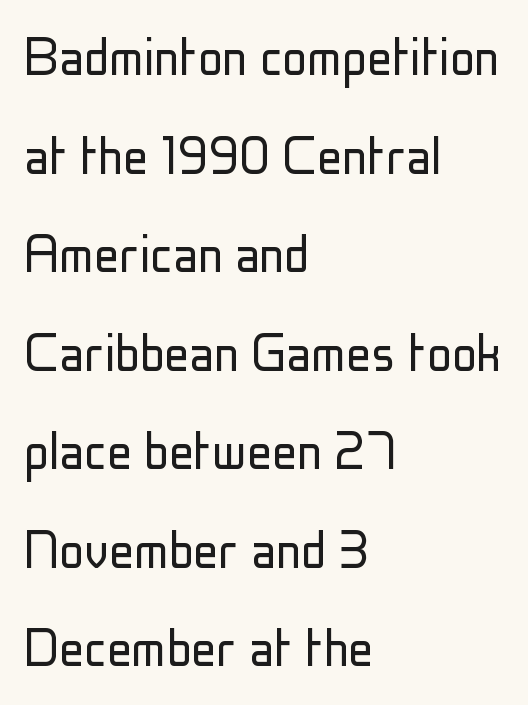
The image shows 62 px light, condensed sans-serif type, upright; set left-aligned, normal line spacing (1.59x), normal letter spacing, not underlined; low stroke contrast and a medium x-height.
